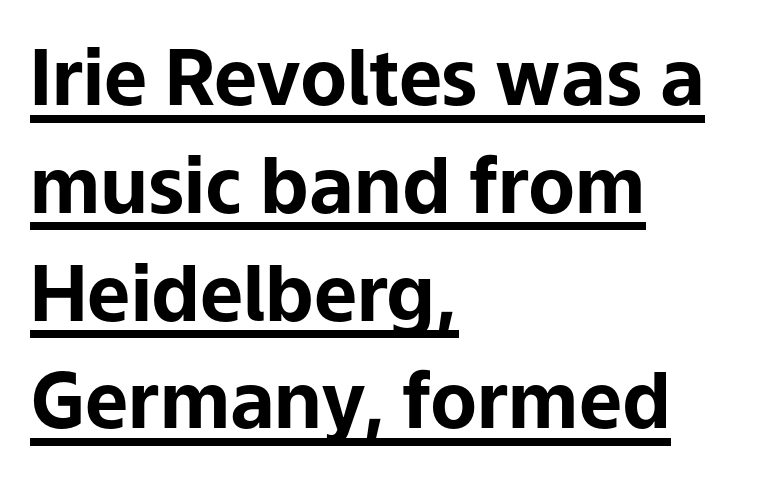
Vertical spacing — default. The characters look thick and weighty, a clear bold. The lettering stays uniformly vertical, giving the passage a roman look. The type is set solid horizontally, with unmodified tracking. You could not count columns in this text — the font is proportionally spaced.
